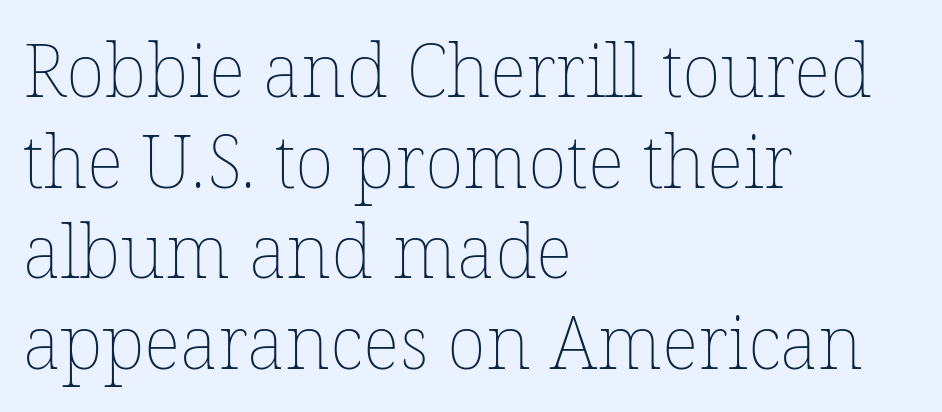
Q: Is the text bold? A: No.
Q: Is the text italic (slanted)? A: No, it is upright.
Q: Is the text underlined? A: No.
Q: How is the paragraph aligned? A: Left-aligned.
Q: Is the spacing between letters normal or unusually wide? A: Normal.
Q: Width (condensed, normal, or wide)? A: Normal.
Q: Stroke contrast? A: Low.
Q: x-height? A: Medium.
Q: Monospaced? A: No.
